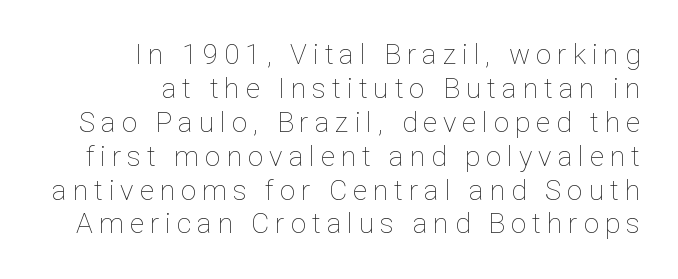
{"italic": "no", "bold": "no", "weight": "thin", "width": "normal", "stroke_contrast": "low", "x_height": "medium", "monospaced": "no", "underline": "no", "align": "right", "line_spacing_ratio": 1.21, "letter_spacing": "wide", "letter_spacing_em": 0.21, "glyph_px": 28}
